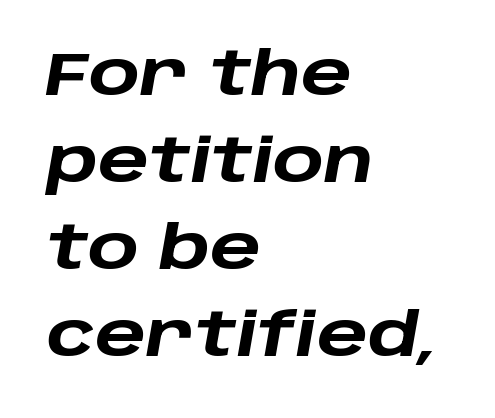
{"italic": "yes", "lean": "right", "slant_degrees": 10, "bold": "yes", "weight": "heavy", "width": "wide", "stroke_contrast": "low", "x_height": "large", "monospaced": "no", "underline": "no", "align": "left", "line_spacing": "normal", "line_spacing_ratio": 1.45, "letter_spacing": "normal", "letter_spacing_em": 0.0, "glyph_px": 60}
